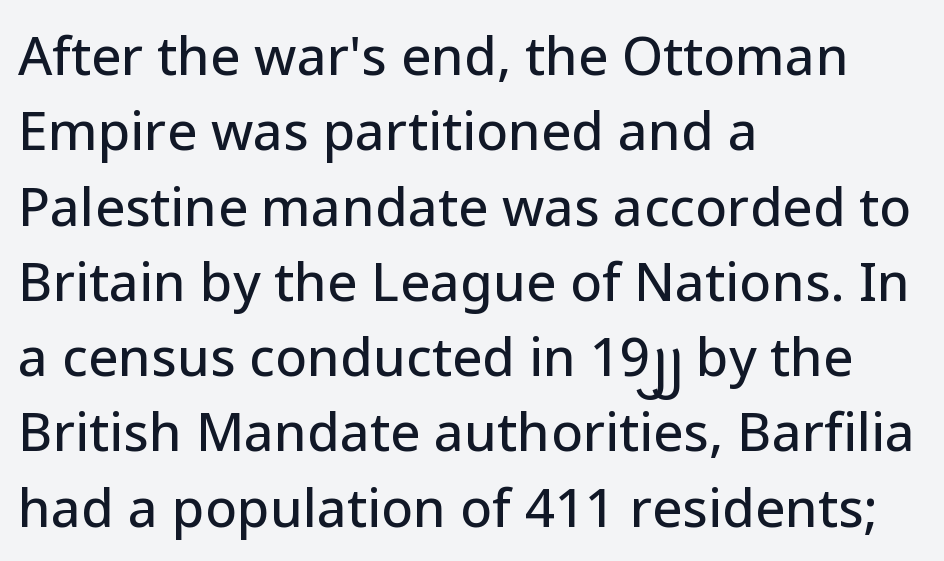
Caption: multi-line text, flush left, ragged right. How are the letters spaced? Ordinarily, with no added tracking. Posture: upright roman. The font family rendered here belongs to the sans-serif group. The space beneath each line is pristine and unruled.
